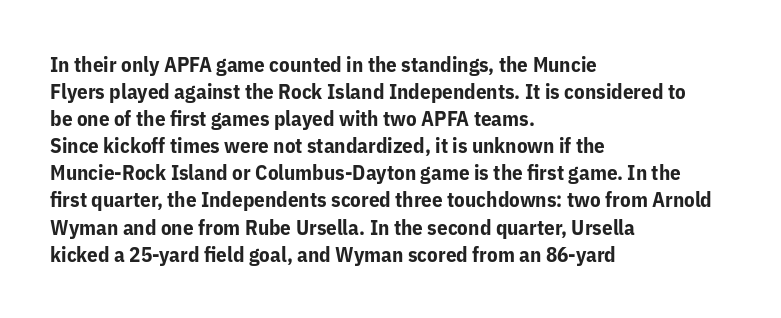
{"italic": "no", "bold": "yes", "underline": "no", "align": "left", "line_spacing": "normal", "line_spacing_ratio": 1.29, "letter_spacing": "normal", "letter_spacing_em": 0.0, "glyph_px": 21}
